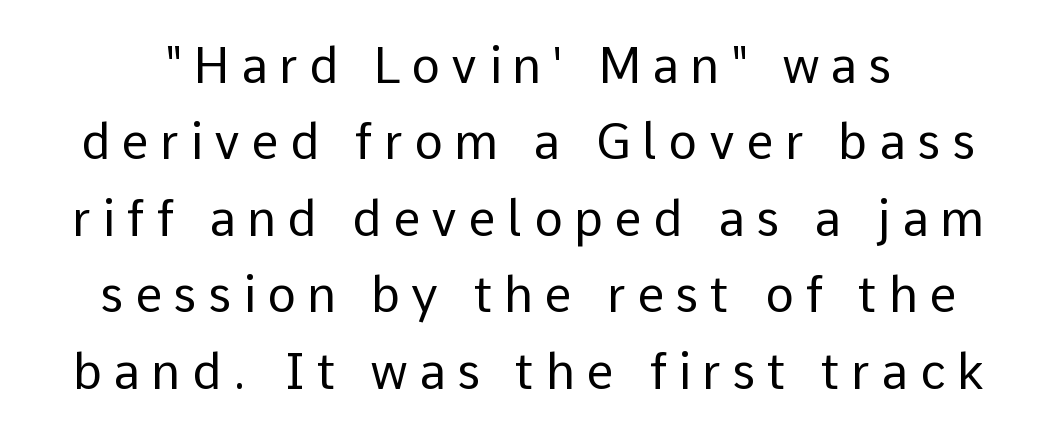
Q: Is the text bold? A: No.
Q: Is the text italic (slanted)? A: No, it is upright.
Q: Is the typeface a serif or a sans-serif typeface? A: Sans-serif.
Q: Is the text underlined? A: No.
Q: Is the spacing between letters normal or unusually wide? A: Unusually wide.
Q: Is the spacing between lines tight, normal or loose? A: Normal.
Q: Width (condensed, normal, or wide)? A: Normal.
Q: Stroke contrast? A: Low.
Q: x-height? A: Medium.
Q: Monospaced? A: No.
